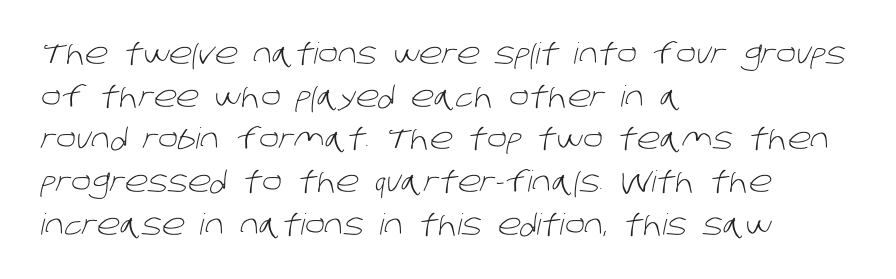
Q: Is the text bold? A: No.
Q: Is the typeface a serif or a sans-serif typeface? A: Sans-serif.
Q: Is the text underlined? A: No.
Q: How is the paragraph aligned? A: Left-aligned.
Q: Is the spacing between letters normal or unusually wide? A: Normal.
Q: Is the spacing between lines tight, normal or loose? A: Normal.
Q: Width (condensed, normal, or wide)? A: Normal.
Q: Stroke contrast? A: Low.
Q: x-height? A: Large.
Q: Monospaced? A: No.
